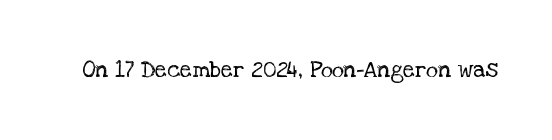
{"italic": "no", "bold": "no", "underline": "no", "letter_spacing": "normal", "letter_spacing_em": 0.0, "glyph_px": 23}
